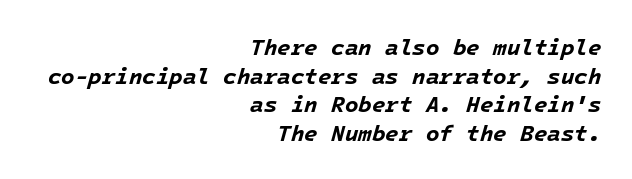
Q: Is the text bold? A: Yes.
Q: Is the text italic (slanted)? A: Yes, it leans right by about 16 degrees.
Q: Is the text underlined? A: No.
Q: How is the paragraph aligned? A: Right-aligned.
Q: Is the spacing between letters normal or unusually wide? A: Normal.
Q: Is the spacing between lines tight, normal or loose? A: Normal.
